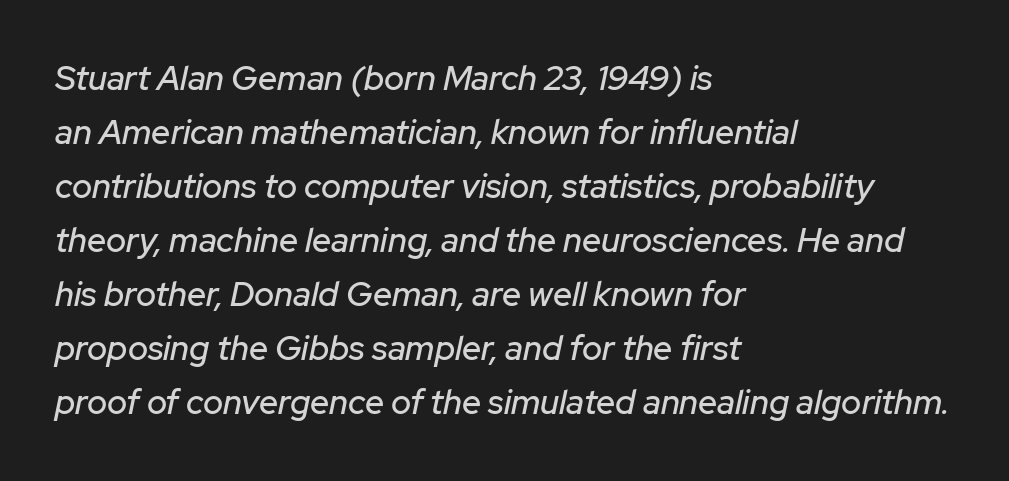
Character widths vary here, with narrow letters taking less room than wide ones. Beneath every word, the page is bare. Students, observe: this is what conventionally led text looks like. These lines keep a tight, regular rhythm from letter to letter. If you drew a ruler down the left edge, every line would touch it.
